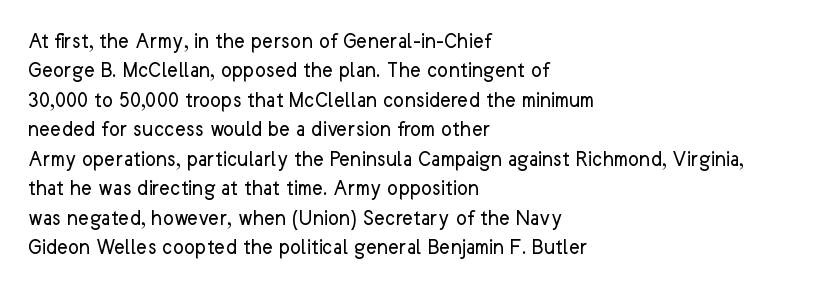
Q: Is the text bold? A: No.
Q: Is the text italic (slanted)? A: No, it is upright.
Q: Is the text underlined? A: No.
Q: How is the paragraph aligned? A: Left-aligned.
Q: Is the spacing between letters normal or unusually wide? A: Normal.
Q: Is the spacing between lines tight, normal or loose? A: Normal.
